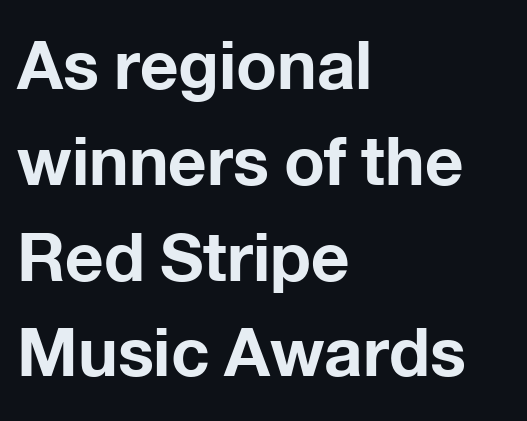
Alignment: flush left. Nobody drew a line under any word here. This is the regular roman posture of the typeface. Each glyph is drawn with heavy, bold strokes.
